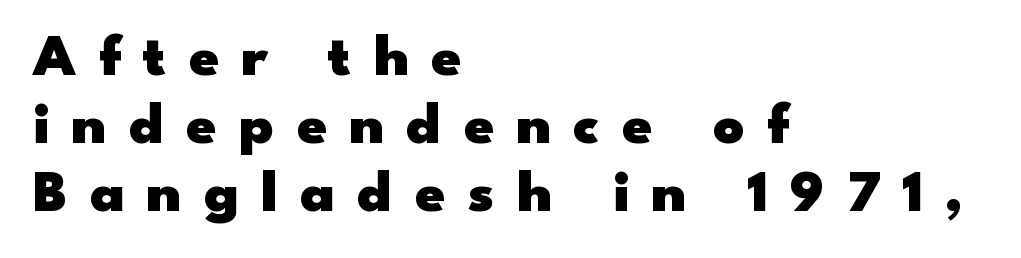
{"serif": "no", "italic": "no", "bold": "yes", "weight": "heavy", "width": "wide", "stroke_contrast": "low", "x_height": "small", "monospaced": "no", "underline": "no", "align": "left", "line_spacing": "tight", "line_spacing_ratio": 1.13, "letter_spacing": "wide", "letter_spacing_em": 0.37, "glyph_px": 60}
